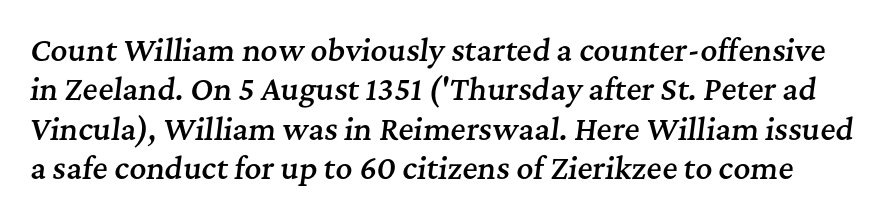
The image shows 29 px semibold serif type, italic (leaning right); set normal line spacing (1.36x), normal letter spacing, not underlined; medium stroke contrast and a medium x-height.
